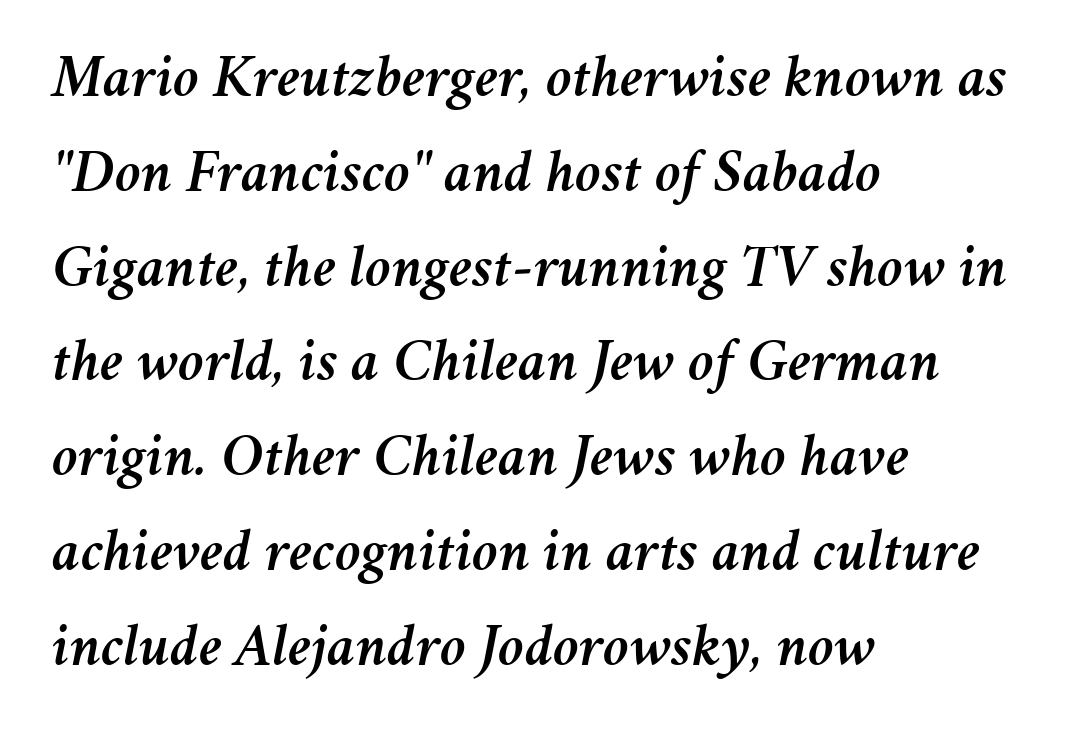
Q: Is the text italic (slanted)? A: Yes, it leans right by about 11 degrees.
Q: Is the text underlined? A: No.
Q: How is the paragraph aligned? A: Left-aligned.
Q: Is the spacing between letters normal or unusually wide? A: Normal.
Q: Is the spacing between lines tight, normal or loose? A: Normal.
Q: Width (condensed, normal, or wide)? A: Normal.
Q: Stroke contrast? A: Medium.
Q: x-height? A: Medium.
Q: Monospaced? A: No.
